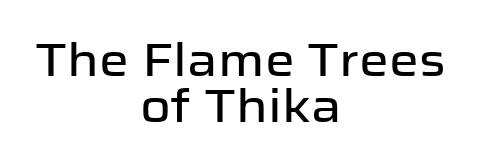
{"serif": "no", "italic": "no", "width": "normal", "stroke_contrast": "low", "x_height": "medium", "monospaced": "no", "underline": "no", "align": "center", "line_spacing": "tight", "line_spacing_ratio": 0.97, "letter_spacing": "normal", "letter_spacing_em": 0.0, "glyph_px": 47}
